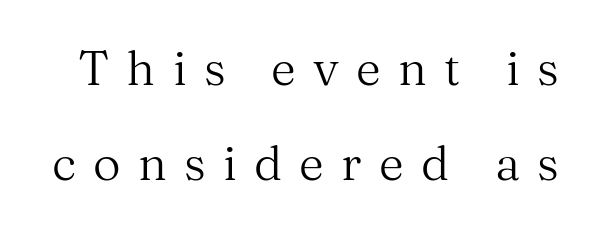
{"serif": "yes", "italic": "no", "bold": "no", "weight": "regular", "width": "normal", "stroke_contrast": "medium", "x_height": "medium", "monospaced": "no", "underline": "no", "line_spacing": "loose", "line_spacing_ratio": 1.98, "letter_spacing": "wide", "letter_spacing_em": 0.36, "glyph_px": 48}
